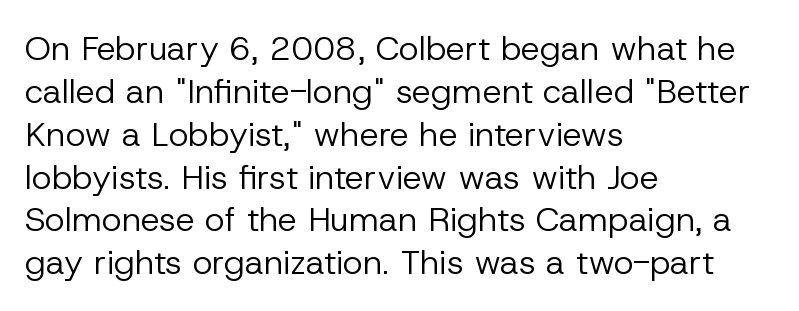
Q: Is the text bold? A: No.
Q: Is the text italic (slanted)? A: No, it is upright.
Q: Is the typeface a serif or a sans-serif typeface? A: Sans-serif.
Q: Is the text underlined? A: No.
Q: How is the paragraph aligned? A: Left-aligned.
Q: Is the spacing between letters normal or unusually wide? A: Normal.
Q: Is the spacing between lines tight, normal or loose? A: Normal.
Q: Width (condensed, normal, or wide)? A: Normal.
Q: Stroke contrast? A: Low.
Q: x-height? A: Medium.
Q: Monospaced? A: No.
